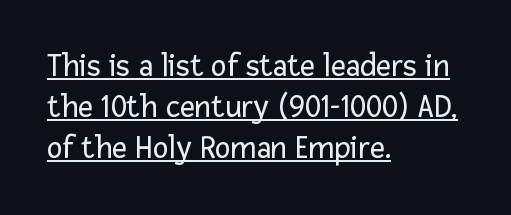
The face used here appears with an underline applied. Note the varied advance widths — an 'i' is clearly narrower than an 'm'. The letterforms sit shoulder to shoulder at normal distance. When letters stand straight like this, we call the style roman or upright.
